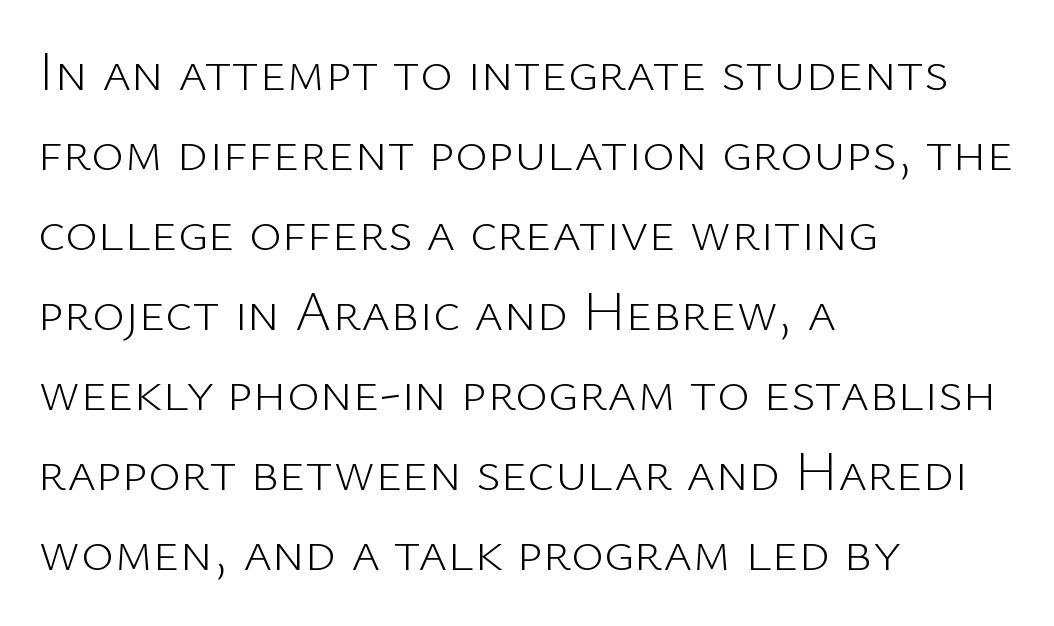
The image shows 56 px light sans-serif type, upright; set left-aligned, normal line spacing (1.43x), normal letter spacing, not underlined; low stroke contrast and a medium x-height.
